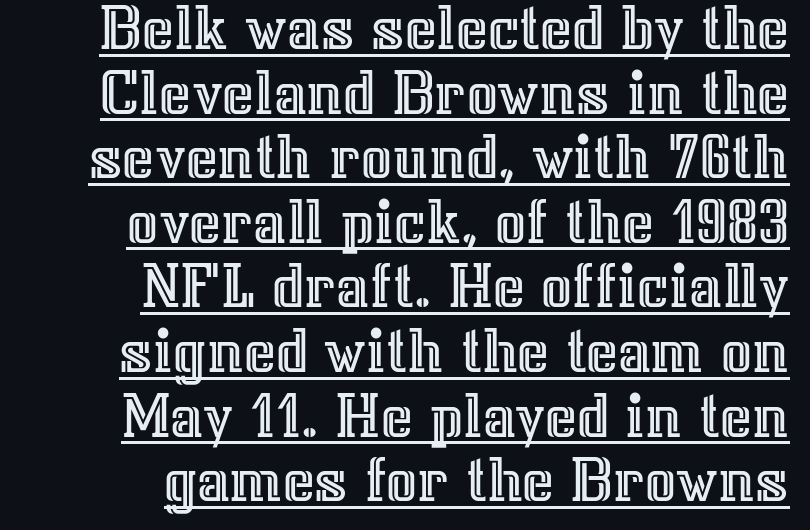
The letterforms sit shoulder to shoulder at normal distance. Whoever set this chose condensed vertical rhythm over breathing room. The compositor pushed each line to the right boundary. Quick note: not italic, upright. The words here are underlined. Varying glyph widths throughout — classic text-font behaviour.
